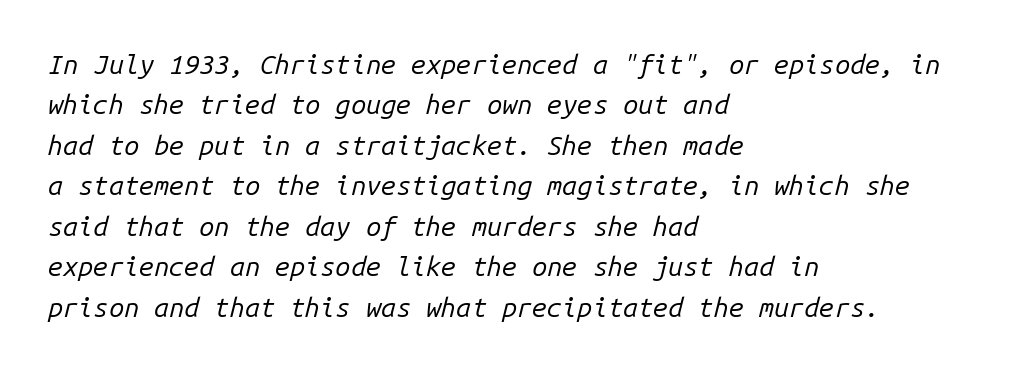
Q: Is the text bold? A: No.
Q: Is the text italic (slanted)? A: Yes, it leans right by about 14 degrees.
Q: Is the text underlined? A: No.
Q: How is the paragraph aligned? A: Left-aligned.
Q: Is the spacing between letters normal or unusually wide? A: Normal.
Q: Is the spacing between lines tight, normal or loose? A: Normal.
